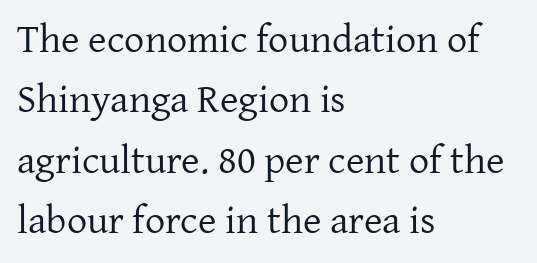
The image shows 40 px regular-weight serif type, upright; set left-aligned, normal line spacing (1.51x), normal letter spacing, not underlined; low stroke contrast and a medium x-height.
